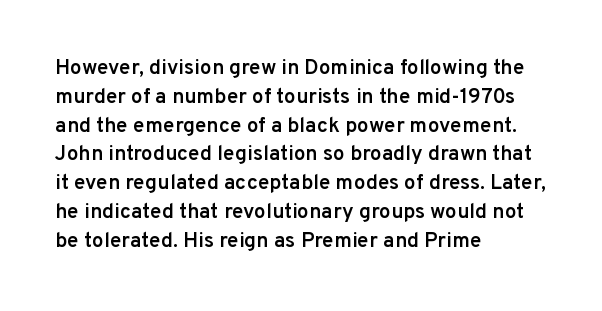
The image shows 21 px text type, upright; set left-aligned, normal line spacing (1.37x), normal letter spacing, not underlined.
